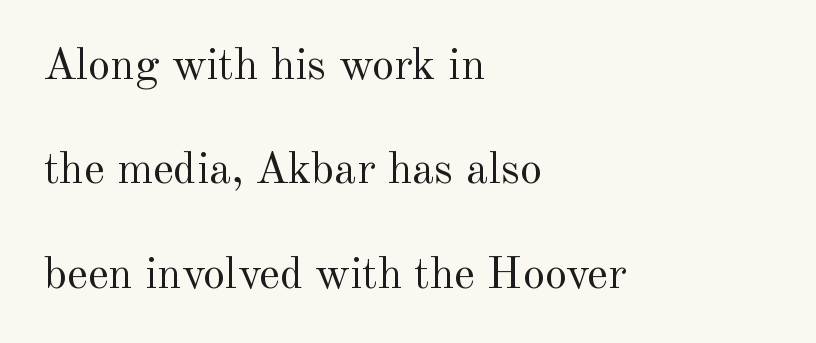
Stems and bowls with no extra thickness — not bold. You can tell from the footed stems that serif type was used. The words here are not underlined. The passage shown has conventional tracking throughout.
